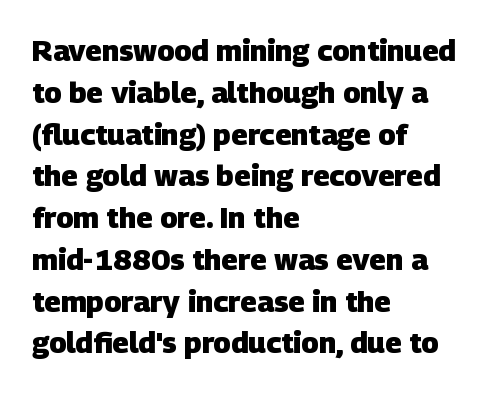
Q: Is the text bold? A: Yes.
Q: Is the typeface a serif or a sans-serif typeface? A: Sans-serif.
Q: Is the text underlined? A: No.
Q: How is the paragraph aligned? A: Left-aligned.
Q: Is the spacing between letters normal or unusually wide? A: Normal.
Q: Is the spacing between lines tight, normal or loose? A: Normal.
Q: Width (condensed, normal, or wide)? A: Normal.
Q: Stroke contrast? A: Low.
Q: x-height? A: Large.
Q: Monospaced? A: No.
